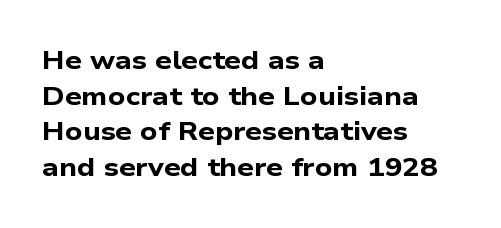
{"bold": "yes", "underline": "no", "align": "left", "line_spacing": "normal", "line_spacing_ratio": 1.37, "letter_spacing": "normal", "letter_spacing_em": 0.0, "glyph_px": 26}
